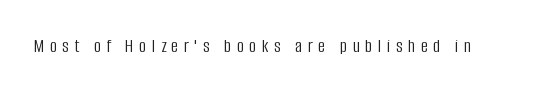
The image shows 20 px text type, upright; set unusually wide letter spacing (+0.27 em), not underlined.
